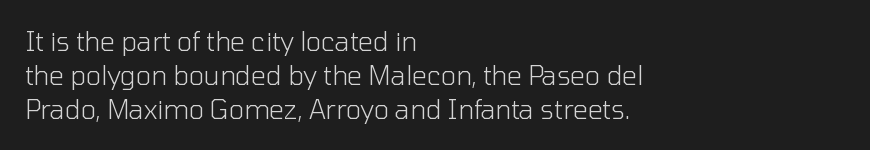
{"italic": "no", "bold": "no", "underline": "no", "align": "left", "line_spacing": "normal", "line_spacing_ratio": 1.3, "letter_spacing": "normal", "letter_spacing_em": 0.0, "glyph_px": 26}
